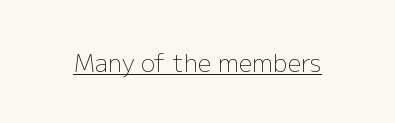
Underlined type. When letters stand straight like this, we call the style roman or upright. The line texture is even and compact thanks to regular tracking. The strokes carry an ordinary text weight at most.
